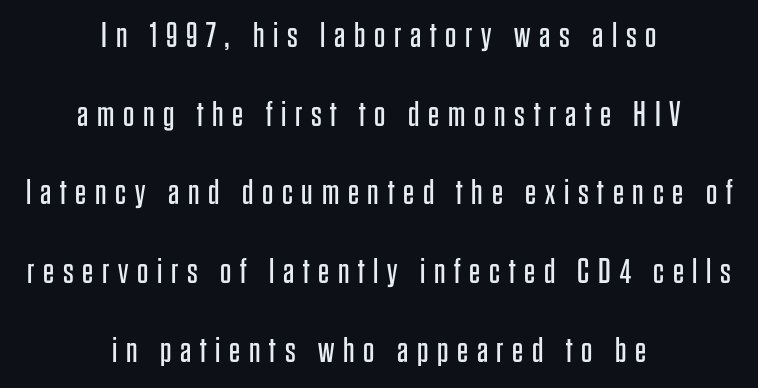
The characters display no serif detailing; their extremities are plain. Posture: upright roman. Substantial extra tracking has been applied to these lines. These lines are rendered in a variable-pitch font. The characters are drawn with everyday or finer stroke widths. Line spacing here is loose.
